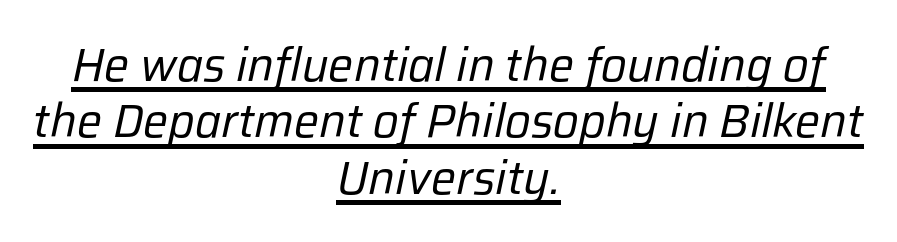
The image shows 47 px regular-weight type, italic (leaning right); set centered, line spacing 1.2x, normal letter spacing, underlined; low stroke contrast and a medium x-height.
